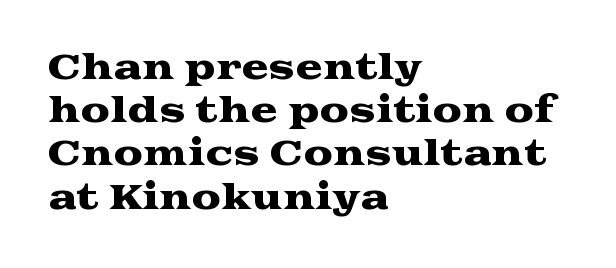
If you measured baseline to baseline, you'd find a middling distance. In terms of letterspacing, this is plain default setting. Serifs: yes, visible at the terminals of the letterforms. The strip under each line holds only bare page.
